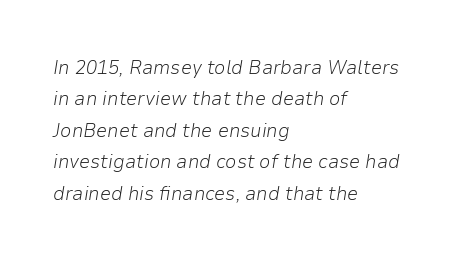
The image shows 20 px text type, italic (leaning right); set left-aligned, normal line spacing (1.57x), normal letter spacing, not underlined.
